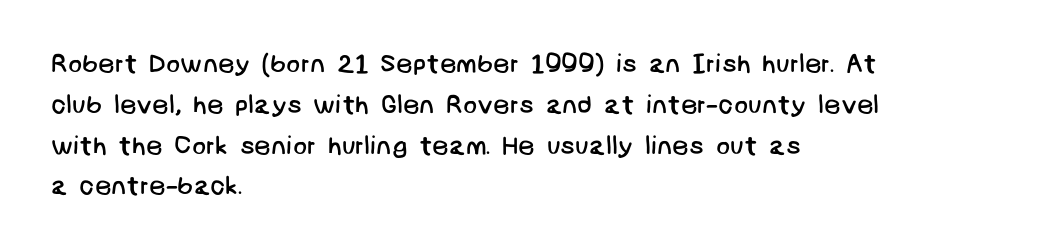
The passage shown stacks its lines at a standard gap. The characters are drawn with everyday or finer stroke widths. Line starts are locked; line ends wander. A typesetter would call this zero additional tracking. The zone under the glyphs is completely vacant.
